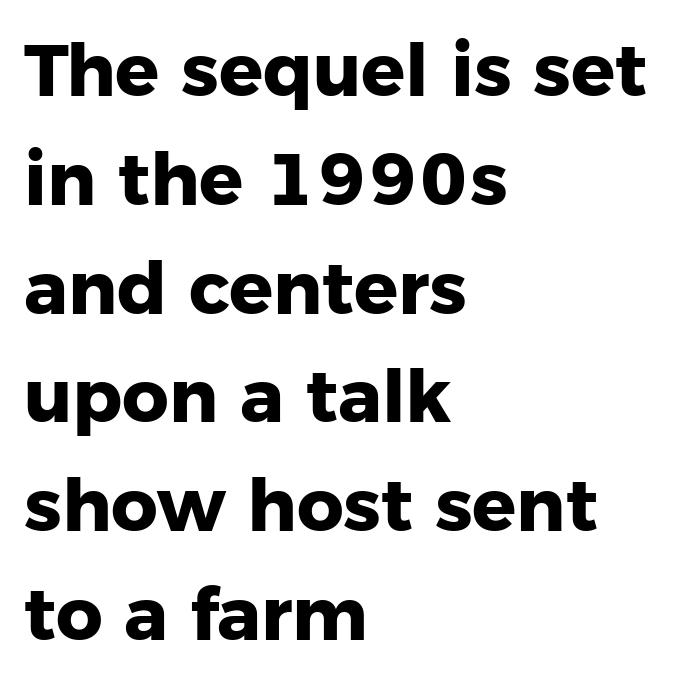
The image shows 73 px heavy sans-serif type, upright; set left-aligned, normal line spacing (1.49x), normal letter spacing, not underlined; low stroke contrast and a medium x-height.
